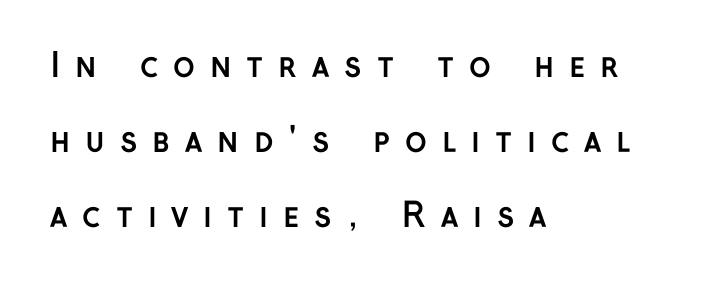
Q: Is the text bold? A: Yes.
Q: Is the text italic (slanted)? A: No, it is upright.
Q: Is the typeface a serif or a sans-serif typeface? A: Sans-serif.
Q: Is the text underlined? A: No.
Q: How is the paragraph aligned? A: Left-aligned.
Q: Is the spacing between letters normal or unusually wide? A: Unusually wide.
Q: Is the spacing between lines tight, normal or loose? A: Loose.
Q: Width (condensed, normal, or wide)? A: Normal.
Q: Stroke contrast? A: Low.
Q: x-height? A: Medium.
Q: Monospaced? A: No.
